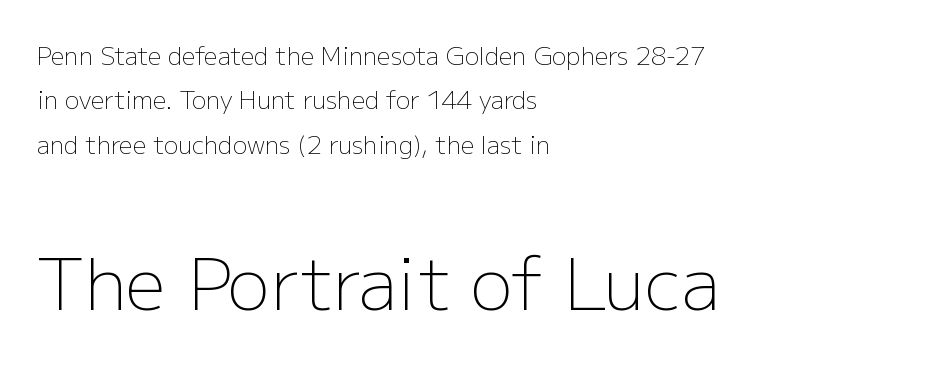
The image shows 71 px light sans-serif type, upright; set left-aligned, line spacing 1.85x, normal letter spacing, not underlined; the second (bottom) block is 2.96x larger; low stroke contrast and a medium x-height.
